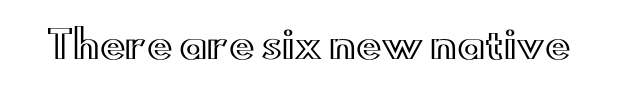
Q: Is the text italic (slanted)? A: No, it is upright.
Q: Is the text underlined? A: No.
Q: Is the spacing between letters normal or unusually wide? A: Normal.
Q: Width (condensed, normal, or wide)? A: Wide.
Q: x-height? A: Small.
Q: Monospaced? A: No.
